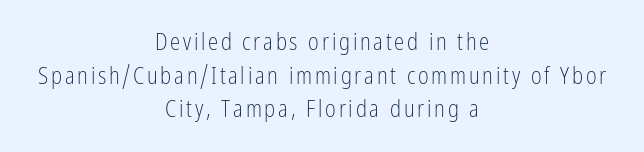
The image shows 23 px text type, upright; set centered, normal line spacing (1.46x), not underlined.
